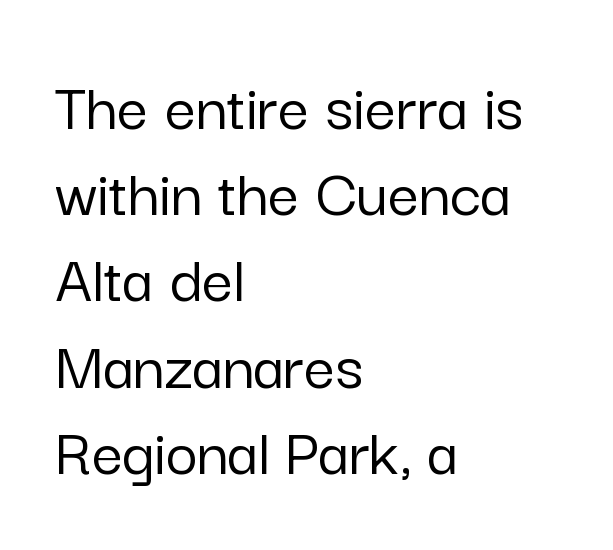
Q: Is the text italic (slanted)? A: No, it is upright.
Q: Is the typeface a serif or a sans-serif typeface? A: Sans-serif.
Q: Is the text underlined? A: No.
Q: How is the paragraph aligned? A: Left-aligned.
Q: Is the spacing between letters normal or unusually wide? A: Normal.
Q: Is the spacing between lines tight, normal or loose? A: Normal.
Q: Width (condensed, normal, or wide)? A: Normal.
Q: Stroke contrast? A: Low.
Q: x-height? A: Medium.
Q: Monospaced? A: No.
